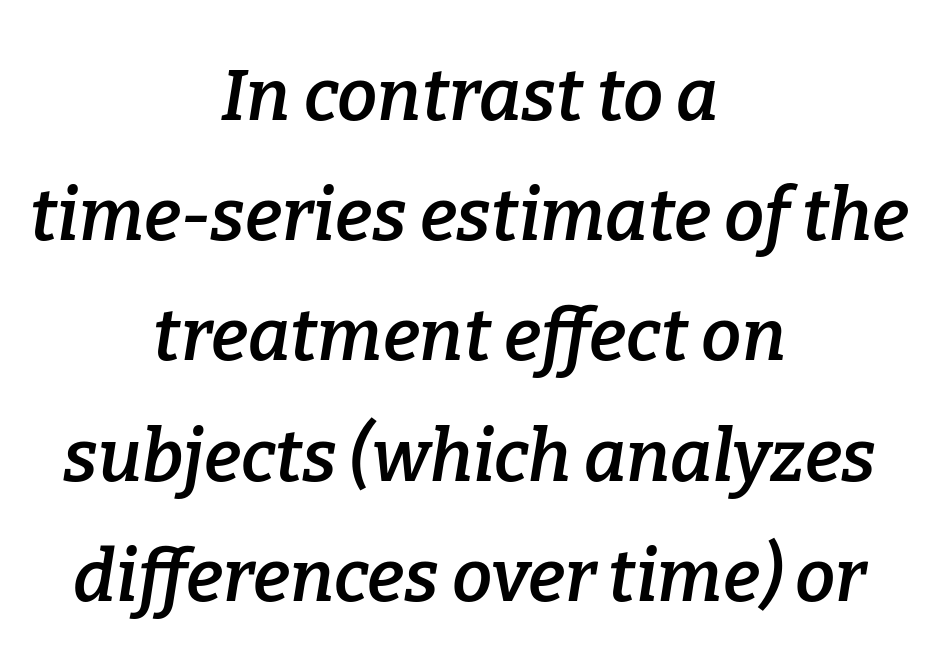
{"serif": "yes", "italic": "yes", "lean": "right", "slant_degrees": 9, "bold": "semi", "weight": "semibold", "width": "normal", "stroke_contrast": "low", "x_height": "medium", "monospaced": "no", "underline": "no", "align": "center", "line_spacing": "normal", "line_spacing_ratio": 1.67, "letter_spacing": "normal", "letter_spacing_em": 0.0, "glyph_px": 72}
